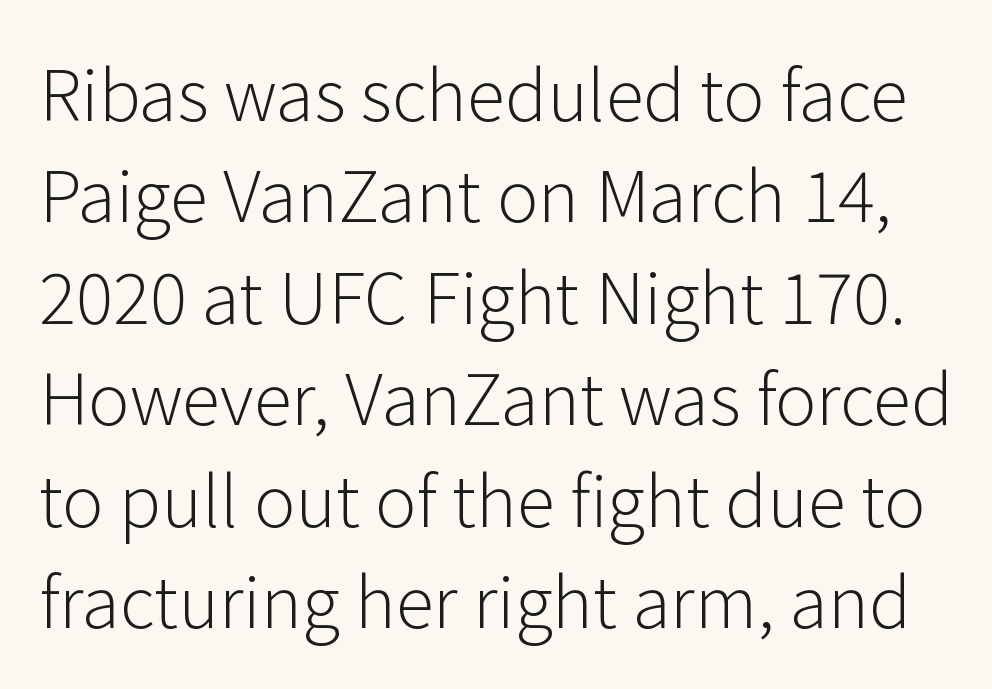
The image shows 70 px light sans-serif type, upright; set normal line spacing (1.45x), normal letter spacing, not underlined; low stroke contrast and a medium x-height.
